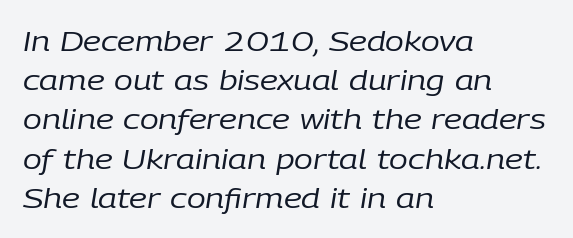
Q: Is the text bold? A: No.
Q: Is the text italic (slanted)? A: Yes, it leans right by about 9 degrees.
Q: Is the text underlined? A: No.
Q: How is the paragraph aligned? A: Left-aligned.
Q: Is the spacing between letters normal or unusually wide? A: Normal.
Q: Is the spacing between lines tight, normal or loose? A: Normal.
Q: Width (condensed, normal, or wide)? A: Normal.
Q: Stroke contrast? A: Low.
Q: x-height? A: Medium.
Q: Monospaced? A: No.
